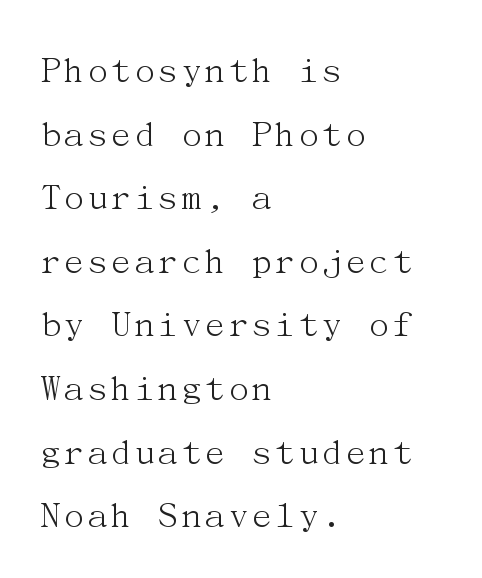
Spacing between characters is what you'd get straight out of the box. Has an underline been added? It has not. Caption: multi-line text, flush left, ragged right. Stems and bowls with no extra thickness — not bold. A typesetter would label this face a serif. Every character sits straight up, as roman type does.
